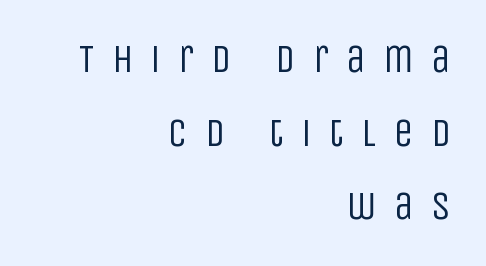
Q: Is the text bold? A: No.
Q: Is the text italic (slanted)? A: No, it is upright.
Q: Is the typeface a serif or a sans-serif typeface? A: Sans-serif.
Q: Is the text underlined? A: No.
Q: How is the paragraph aligned? A: Right-aligned.
Q: Is the spacing between letters normal or unusually wide? A: Unusually wide.
Q: Width (condensed, normal, or wide)? A: Condensed.
Q: Stroke contrast? A: Low.
Q: x-height? A: Large.
Q: Monospaced? A: No.
